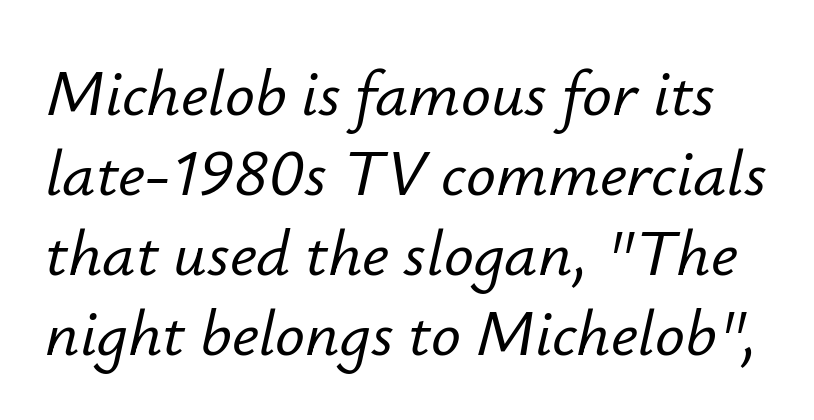
Q: Is the text italic (slanted)? A: Yes, it leans right by about 12 degrees.
Q: Is the text underlined? A: No.
Q: Is the spacing between letters normal or unusually wide? A: Normal.
Q: Width (condensed, normal, or wide)? A: Normal.
Q: Stroke contrast? A: Low.
Q: x-height? A: Small.
Q: Monospaced? A: No.
